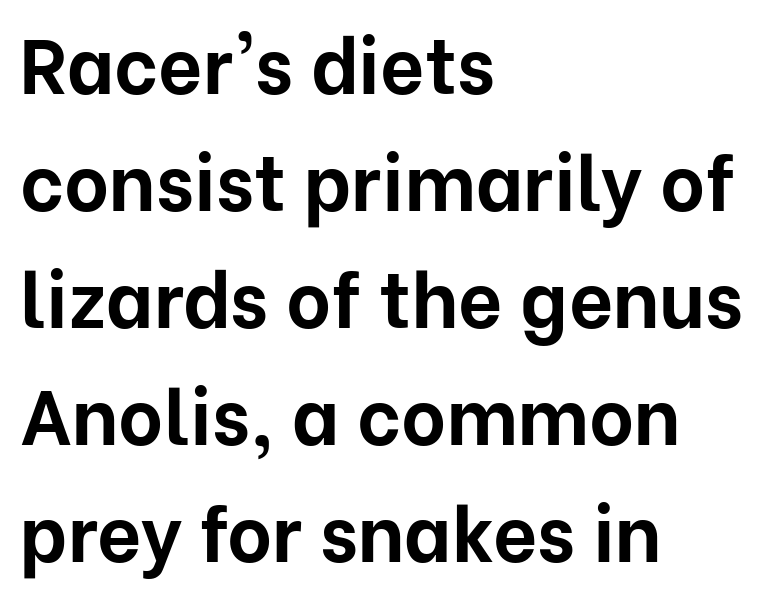
{"serif": "no", "italic": "no", "bold": "yes", "weight": "bold", "width": "normal", "stroke_contrast": "low", "x_height": "medium", "monospaced": "no", "underline": "no", "align": "left", "line_spacing": "normal", "line_spacing_ratio": 1.52, "letter_spacing": "normal", "letter_spacing_em": 0.0, "glyph_px": 77}
